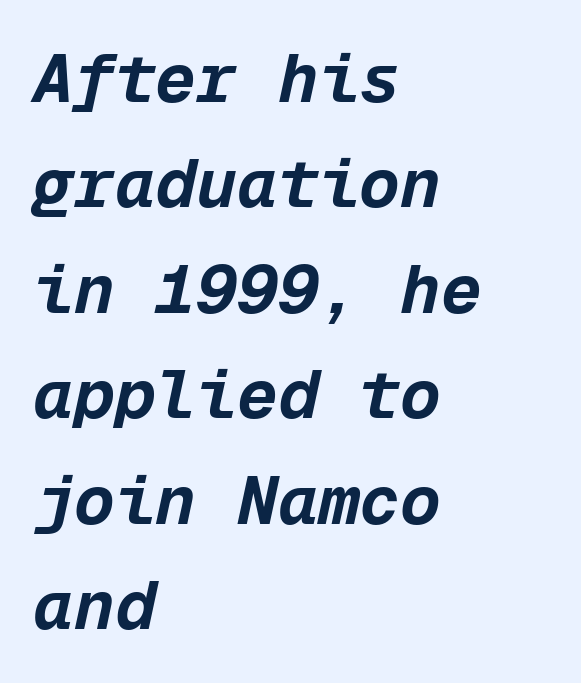
The image shows 68 px bold type, italic (leaning right), monospaced; set left-aligned, normal line spacing (1.55x), normal letter spacing, not underlined; low stroke contrast and a medium x-height.
